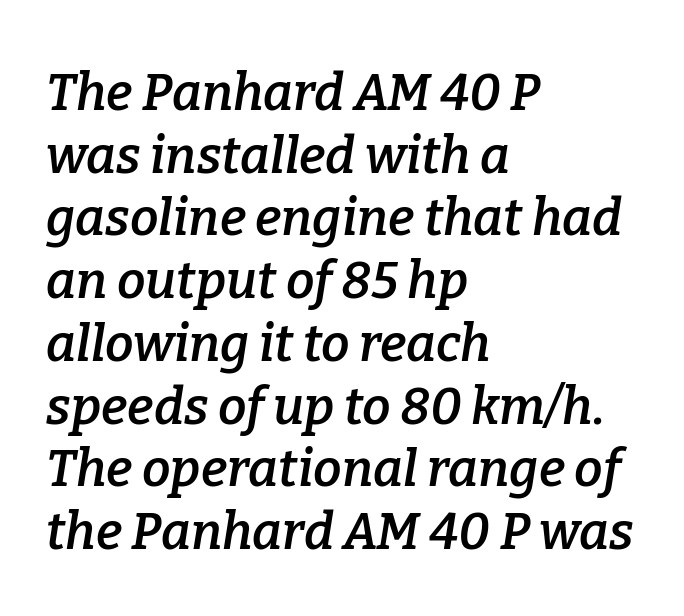
The image shows 51 px semibold serif type, italic (leaning right); set left-aligned, line spacing 1.23x, normal letter spacing, not underlined; low stroke contrast and a medium x-height.
